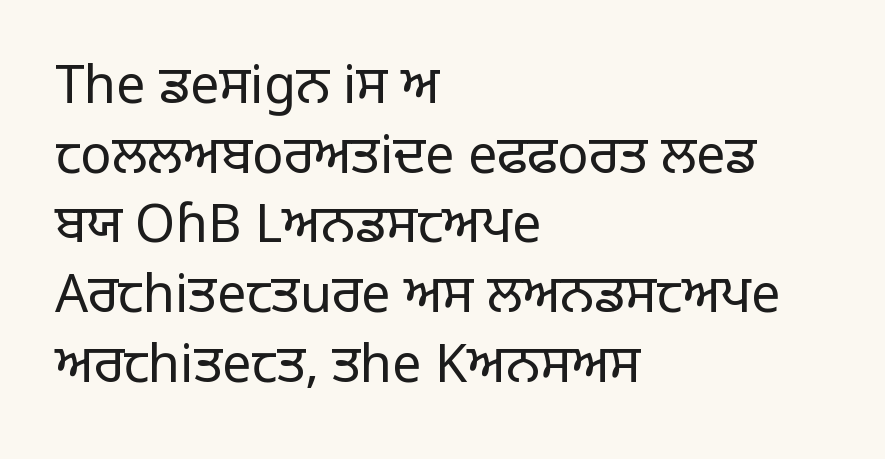
Between one letter and the next there's only the usual sliver of space. It's the straight-up-and-down kind of type. The line-height multiplier appears to be the usual default. Think of a printed novel: that variable character pitch is what you see here. A classic flush-left, rag-right setting is used for this passage. Vertical stems look standard width or narrower in stroke.
